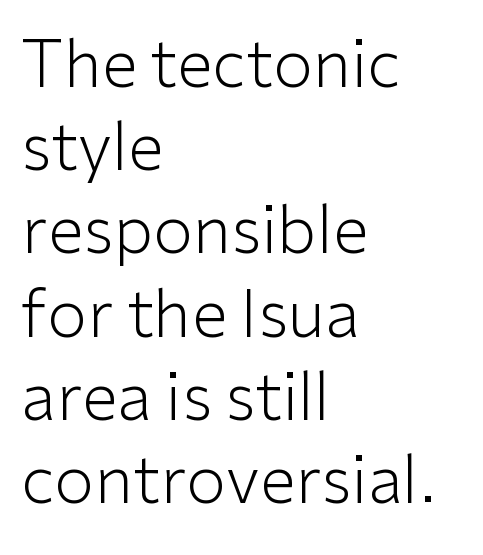
Q: Is the text bold? A: No.
Q: Is the text italic (slanted)? A: No, it is upright.
Q: Is the typeface a serif or a sans-serif typeface? A: Sans-serif.
Q: Is the text underlined? A: No.
Q: How is the paragraph aligned? A: Left-aligned.
Q: Is the spacing between letters normal or unusually wide? A: Normal.
Q: Is the spacing between lines tight, normal or loose? A: Normal.
Q: Width (condensed, normal, or wide)? A: Normal.
Q: Stroke contrast? A: Low.
Q: x-height? A: Medium.
Q: Monospaced? A: No.
